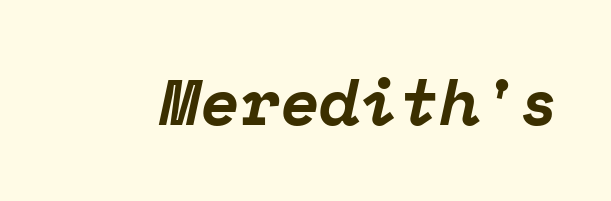
{"serif": "yes", "italic": "yes", "lean": "right", "slant_degrees": 12, "bold": "yes", "weight": "bold", "width": "normal", "stroke_contrast": "low", "x_height": "medium", "monospaced": "yes", "underline": "no", "letter_spacing": "normal", "letter_spacing_em": 0.0, "glyph_px": 65}
